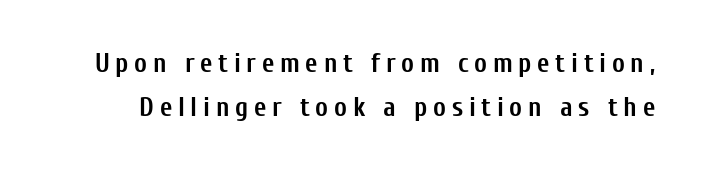
{"italic": "no", "bold": "yes", "underline": "no", "line_spacing": "normal", "line_spacing_ratio": 1.64, "letter_spacing": "wide", "letter_spacing_em": 0.21, "glyph_px": 27}
